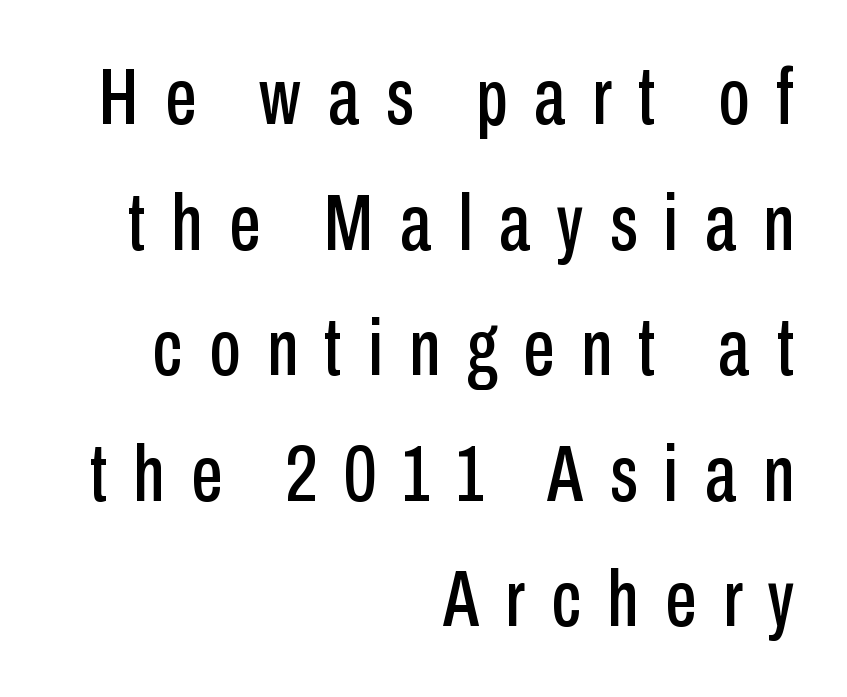
{"serif": "no", "italic": "no", "width": "condensed", "stroke_contrast": "low", "x_height": "medium", "monospaced": "no", "underline": "no", "align": "right", "line_spacing": "normal", "line_spacing_ratio": 1.57, "letter_spacing": "wide", "letter_spacing_em": 0.33, "glyph_px": 80}
